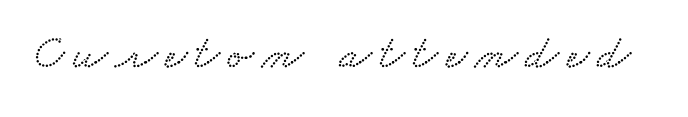
The image shows 48 px wide type; set not underlined; low stroke contrast and a small x-height.
